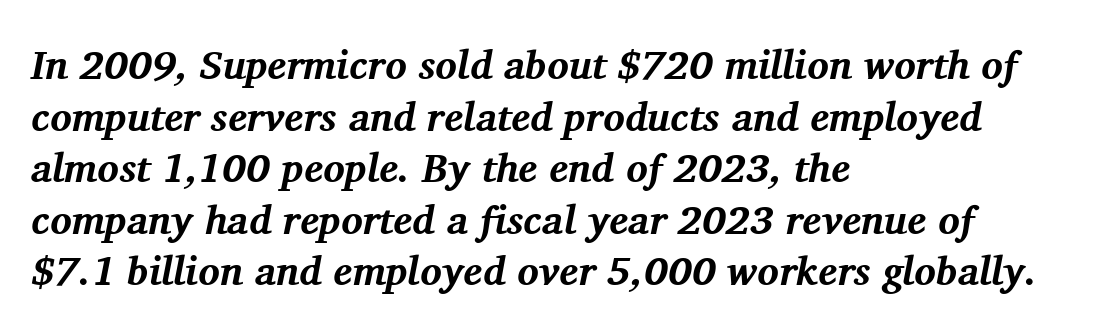
{"serif": "yes", "italic": "yes", "lean": "right", "slant_degrees": 11, "bold": "yes", "weight": "bold", "width": "normal", "stroke_contrast": "medium", "x_height": "medium", "monospaced": "no", "underline": "no", "align": "left", "line_spacing": "normal", "line_spacing_ratio": 1.29, "letter_spacing": "normal", "letter_spacing_em": 0.0, "glyph_px": 40}
